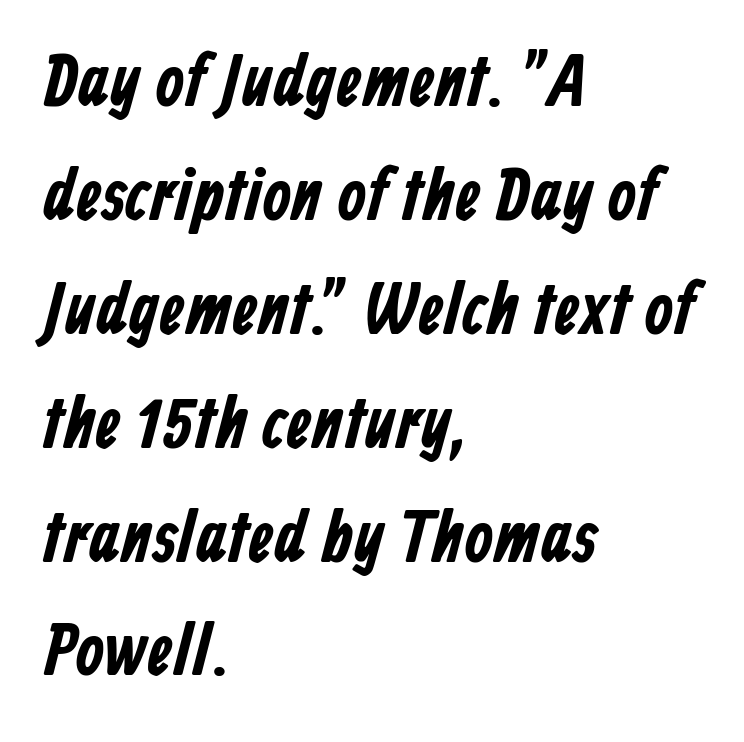
Q: Is the typeface a serif or a sans-serif typeface? A: Sans-serif.
Q: Is the text underlined? A: No.
Q: How is the paragraph aligned? A: Left-aligned.
Q: Is the spacing between letters normal or unusually wide? A: Normal.
Q: Is the spacing between lines tight, normal or loose? A: Normal.
Q: Width (condensed, normal, or wide)? A: Condensed.
Q: Stroke contrast? A: Low.
Q: x-height? A: Medium.
Q: Monospaced? A: No.
